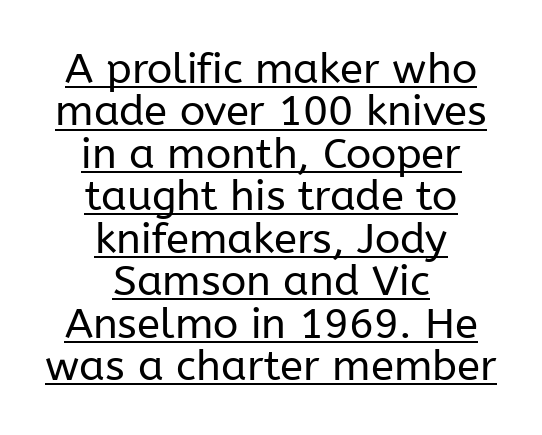
The image shows 42 px regular-weight sans-serif type, upright; set centered, tight line spacing (1.01x), normal letter spacing, underlined; low stroke contrast and a medium x-height.
